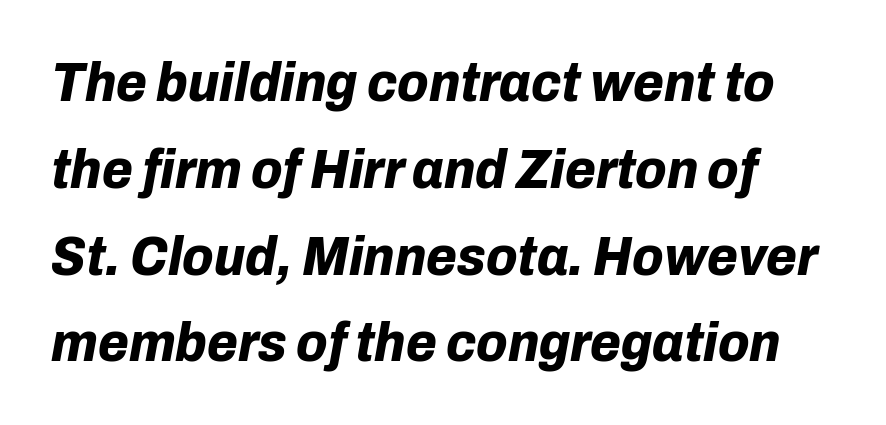
Q: Is the text bold? A: Yes.
Q: Is the text italic (slanted)? A: Yes, it leans right by about 10 degrees.
Q: Is the text underlined? A: No.
Q: Is the spacing between letters normal or unusually wide? A: Normal.
Q: Is the spacing between lines tight, normal or loose? A: Normal.
Q: Width (condensed, normal, or wide)? A: Normal.
Q: Stroke contrast? A: Low.
Q: x-height? A: Medium.
Q: Monospaced? A: No.
